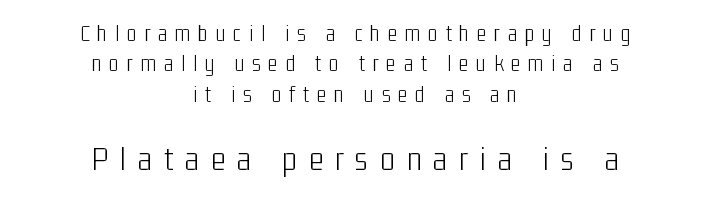
The image shows 35 px light, condensed sans-serif type, upright; set centered, normal line spacing (1.32x), unusually wide letter spacing (+0.34 em), not underlined; the second (bottom) block is 1.52x larger; low stroke contrast and a medium x-height.
